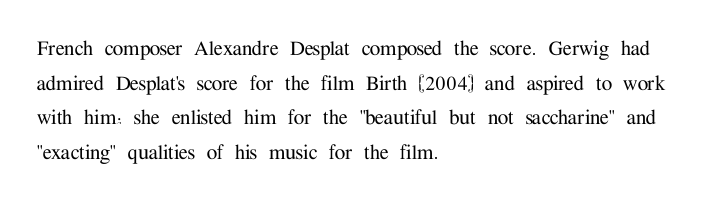
{"italic": "no", "underline": "no", "align": "left", "line_spacing": "normal", "line_spacing_ratio": 1.44, "letter_spacing": "normal", "letter_spacing_em": 0.0, "glyph_px": 24}
